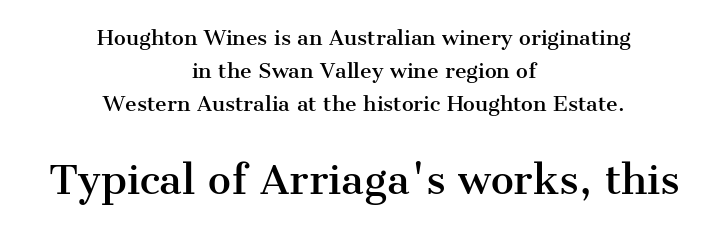
The image shows 39 px serif type, upright; set centered, normal line spacing (1.64x), normal letter spacing, not underlined; the second (bottom) block is 1.95x larger; medium stroke contrast and a medium x-height.
